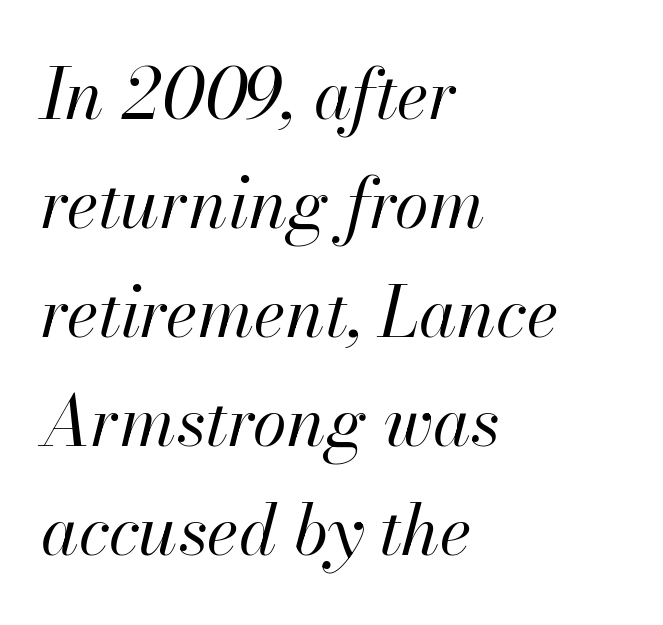
Italic? Definitely — the glyphs are oblique. Caption: multi-line text, flush left, ragged right. Nobody drew a line under any word here. Is the type heavy? It reads as light-to-regular instead. Interline gaps are of average width in this sample.
